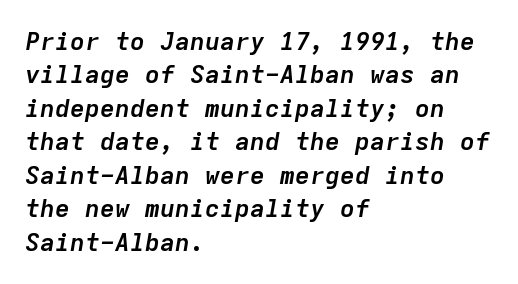
{"italic": "yes", "lean": "right", "slant_degrees": 9, "bold": "yes", "underline": "no", "align": "left", "line_spacing": "normal", "line_spacing_ratio": 1.34, "letter_spacing": "normal", "letter_spacing_em": 0.0, "glyph_px": 25}
